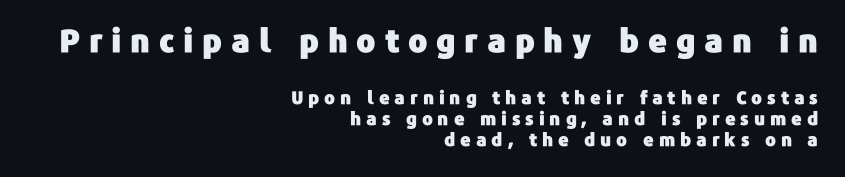
The designer gave the opening block more size than the closing block. This is roman type, the default non-slanted kind. Classification — sans serif. Clear beneath every line of the passage. The paragraph shown leans on its right margin. Summary of vertical rhythm: compact, with narrow interline spacing.
